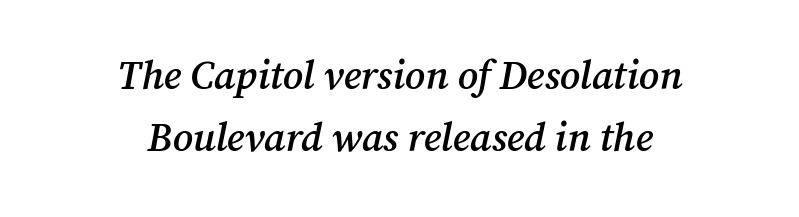
The image shows 40 px semibold serif type, italic (leaning right); set centered, normal line spacing (1.55x), normal letter spacing, not underlined; medium stroke contrast and a medium x-height.
